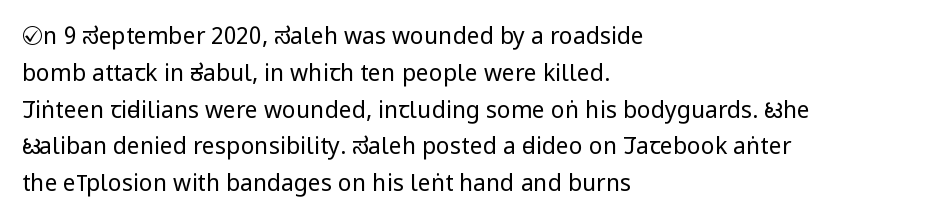
The rendering uses a moderate line-height, typical for paragraphs. The cut favours lightness, reaching ordinary text weight at its darkest. This is roman type, the default non-slanted kind. A student would call this left alignment; a typographer would say flush left, rag right. Honestly, there is no underline to notice here at all. The letterforms sit shoulder to shoulder at normal distance.
